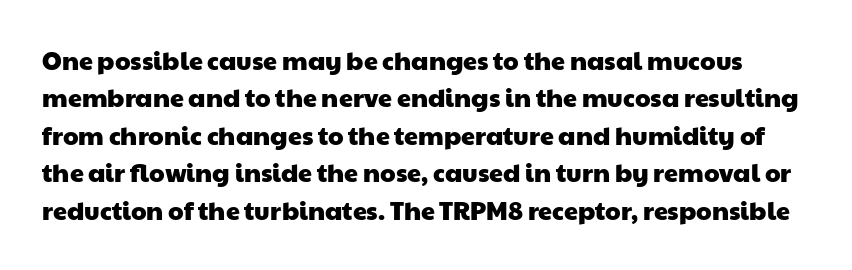
The image shows 25 px text type; set normal line spacing (1.5x), normal letter spacing, not underlined.
